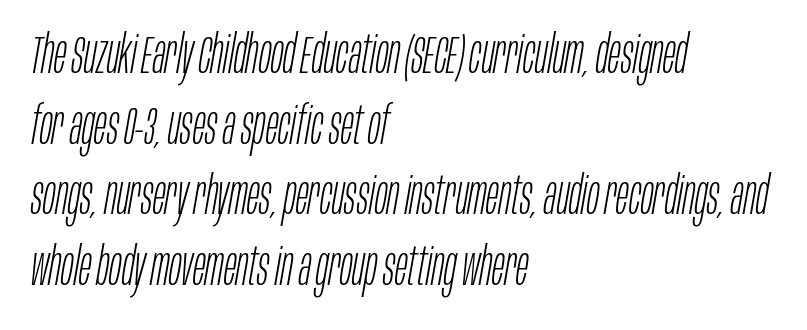
Q: Is the text bold? A: No.
Q: Is the text italic (slanted)? A: Yes, it leans right by about 10 degrees.
Q: Is the text underlined? A: No.
Q: How is the paragraph aligned? A: Left-aligned.
Q: Is the spacing between letters normal or unusually wide? A: Normal.
Q: Is the spacing between lines tight, normal or loose? A: Normal.
Q: Width (condensed, normal, or wide)? A: Condensed.
Q: Stroke contrast? A: Low.
Q: x-height? A: Large.
Q: Monospaced? A: No.
